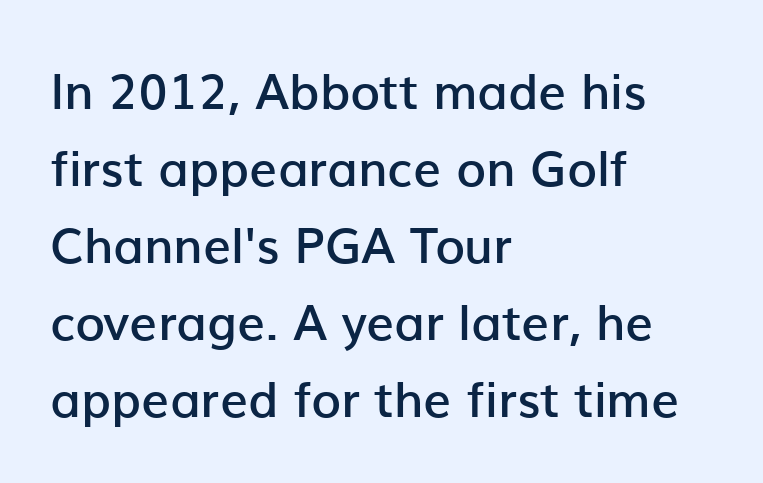
{"serif": "no", "italic": "no", "bold": "semi", "weight": "semibold", "width": "normal", "stroke_contrast": "low", "x_height": "medium", "monospaced": "no", "underline": "no", "align": "left", "line_spacing": "normal", "line_spacing_ratio": 1.57, "letter_spacing": "normal", "letter_spacing_em": 0.0, "glyph_px": 49}
